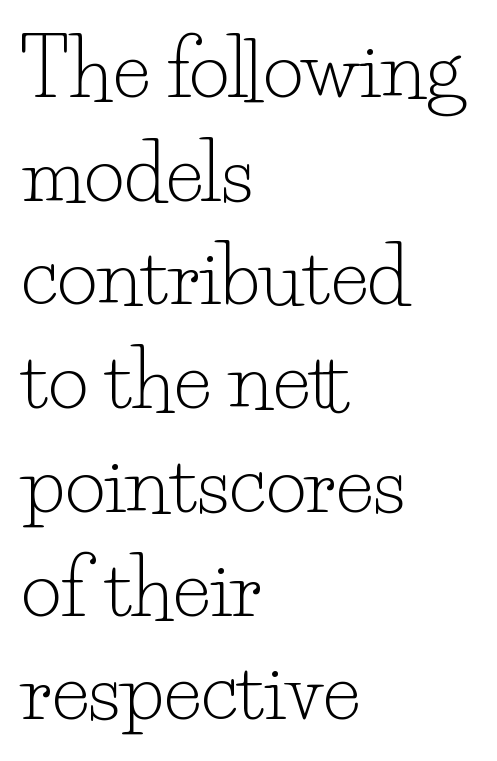
{"serif": "yes", "italic": "no", "bold": "no", "weight": "light", "width": "normal", "stroke_contrast": "low", "x_height": "small", "monospaced": "no", "underline": "no", "align": "left", "line_spacing": "normal", "line_spacing_ratio": 1.33, "letter_spacing": "normal", "letter_spacing_em": 0.0, "glyph_px": 78}
